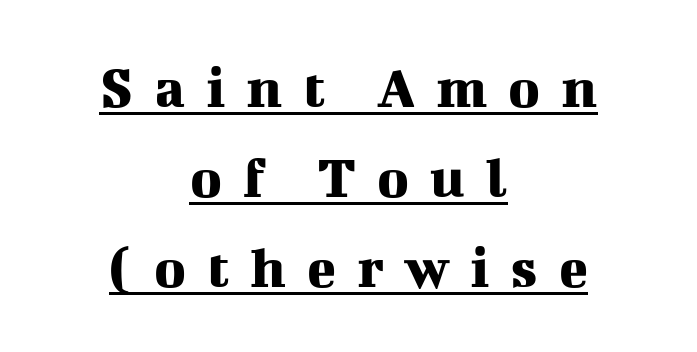
Q: Is the text italic (slanted)? A: No, it is upright.
Q: Is the typeface a serif or a sans-serif typeface? A: Serif.
Q: Is the text underlined? A: Yes.
Q: How is the paragraph aligned? A: Centered.
Q: Is the spacing between letters normal or unusually wide? A: Unusually wide.
Q: Is the spacing between lines tight, normal or loose? A: Normal.
Q: Width (condensed, normal, or wide)? A: Normal.
Q: Stroke contrast? A: Medium.
Q: x-height? A: Medium.
Q: Monospaced? A: No.
